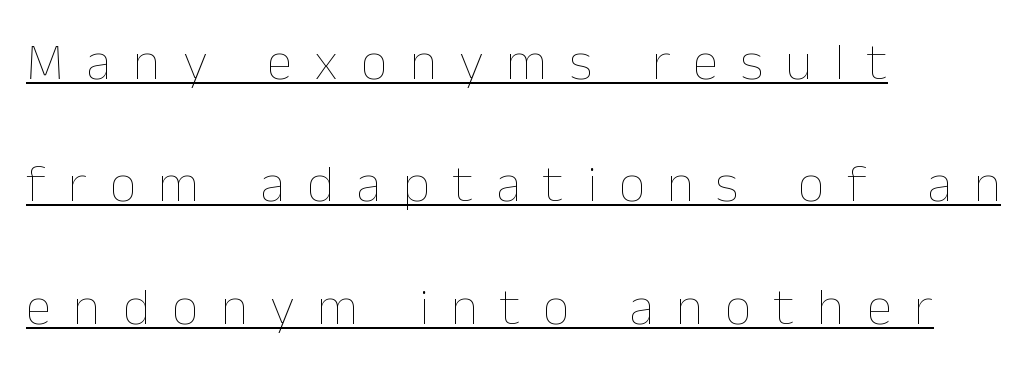
The image shows 53 px thin type, upright; set left-aligned, loose line spacing (2.31x), unusually wide letter spacing (+0.42 em), underlined; low stroke contrast and a medium x-height.
